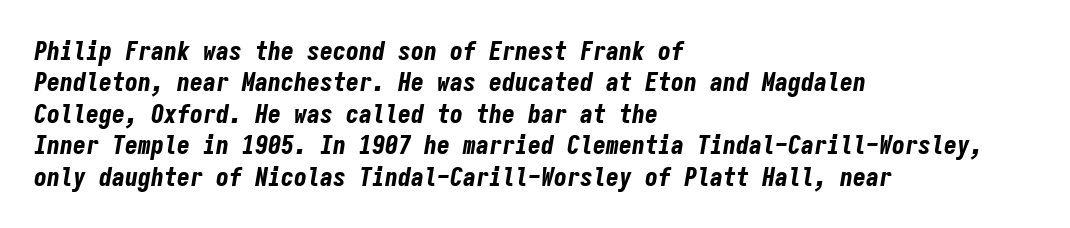
Descenders hang freely into open space. The strokes are fattened all the way to bold. Observe the ordinary spacing: letters are neighbours, not strangers. Is the block centered? No — it sits flush against the left margin. Notice how the stems are inclined rather than vertical — that's the hallmark of italics.
